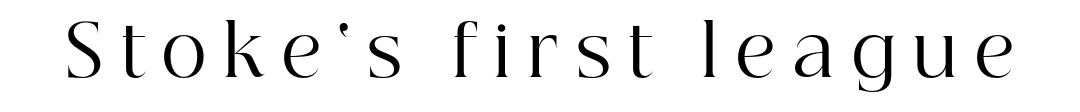
The image shows 71 px regular-weight serif type, upright; set unusually wide letter spacing (+0.23 em), not underlined; high stroke contrast and a medium x-height.
